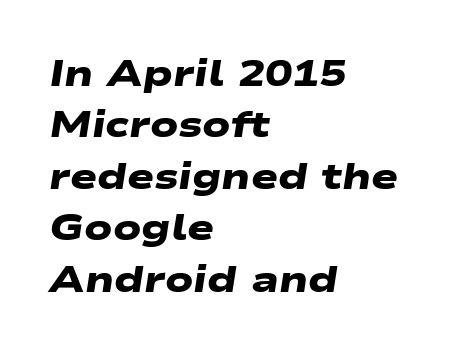
Q: Is the text bold? A: Yes.
Q: Is the typeface a serif or a sans-serif typeface? A: Sans-serif.
Q: Is the text underlined? A: No.
Q: How is the paragraph aligned? A: Left-aligned.
Q: Is the spacing between letters normal or unusually wide? A: Normal.
Q: Is the spacing between lines tight, normal or loose? A: Normal.
Q: Width (condensed, normal, or wide)? A: Wide.
Q: Stroke contrast? A: Low.
Q: x-height? A: Medium.
Q: Monospaced? A: No.
